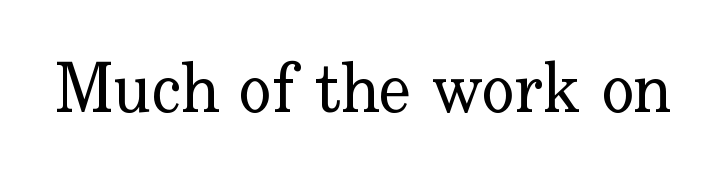
Q: Is the text bold? A: No.
Q: Is the text italic (slanted)? A: No, it is upright.
Q: Is the typeface a serif or a sans-serif typeface? A: Serif.
Q: Is the text underlined? A: No.
Q: Is the spacing between letters normal or unusually wide? A: Normal.
Q: Width (condensed, normal, or wide)? A: Normal.
Q: Stroke contrast? A: Low.
Q: x-height? A: Small.
Q: Monospaced? A: No.
